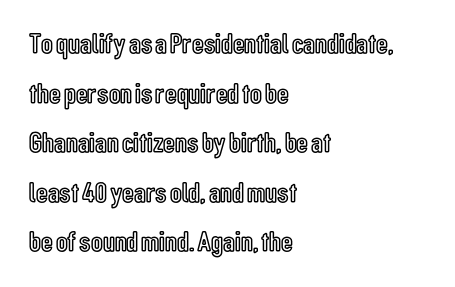
The passage is arranged the way most books set body copy — flush left. The letters advance in unequal steps, a hallmark of proportional type. Anything drawn beneath the words? Only blank space. The lettering holds an erect, upright posture throughout. A typesetter would call this zero additional tracking.
